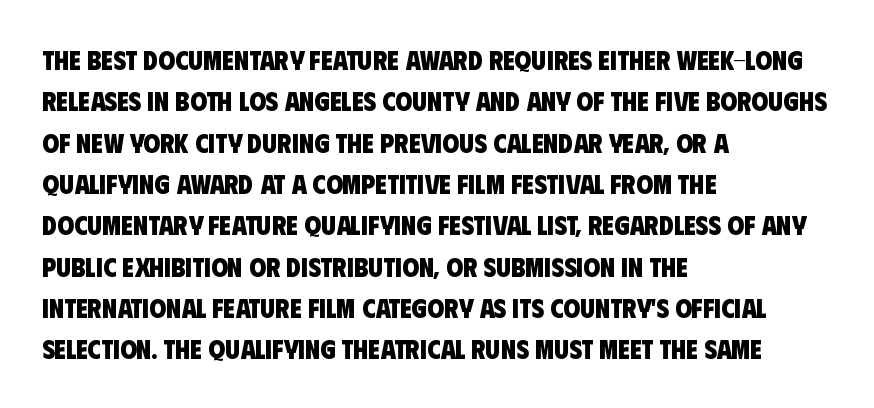
Q: Is the text bold? A: Yes.
Q: Is the text underlined? A: No.
Q: How is the paragraph aligned? A: Left-aligned.
Q: Is the spacing between letters normal or unusually wide? A: Normal.
Q: Is the spacing between lines tight, normal or loose? A: Normal.
